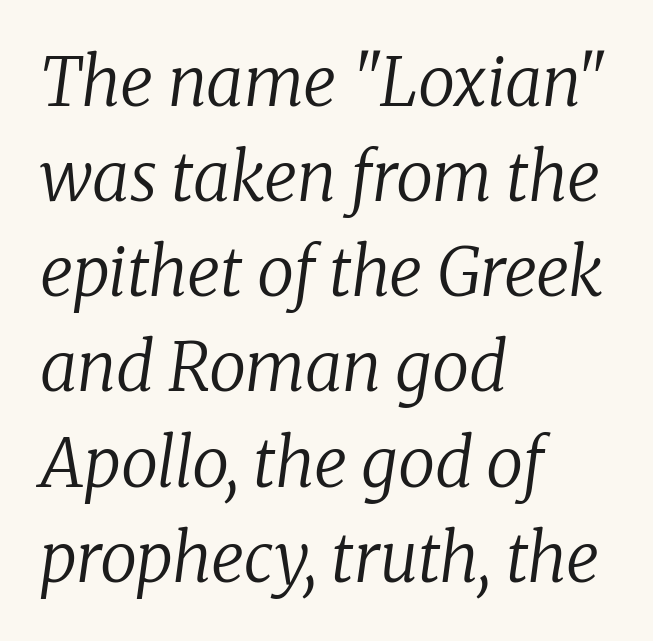
{"serif": "yes", "italic": "yes", "lean": "right", "slant_degrees": 8, "bold": "no", "weight": "regular", "width": "normal", "stroke_contrast": "low", "x_height": "medium", "monospaced": "no", "underline": "no", "align": "left", "line_spacing": "normal", "line_spacing_ratio": 1.42, "letter_spacing": "normal", "letter_spacing_em": 0.0, "glyph_px": 67}
